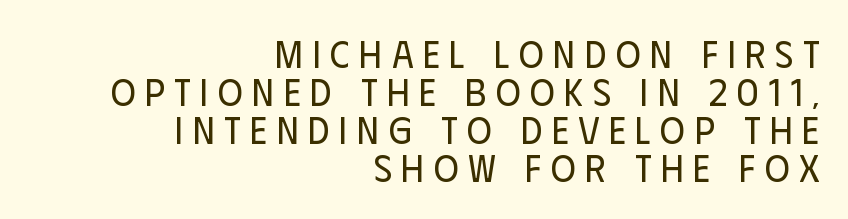
The image shows 38 px regular-weight, condensed sans-serif type, upright; set right-aligned, tight line spacing (1.0x), unusually wide letter spacing (+0.25 em), not underlined; low stroke contrast and a large x-height.
